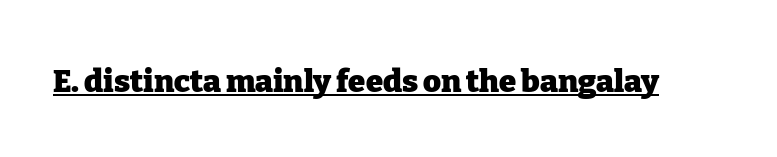
The image shows 31 px heavy serif type, upright; set normal letter spacing, underlined; low stroke contrast and a medium x-height.
